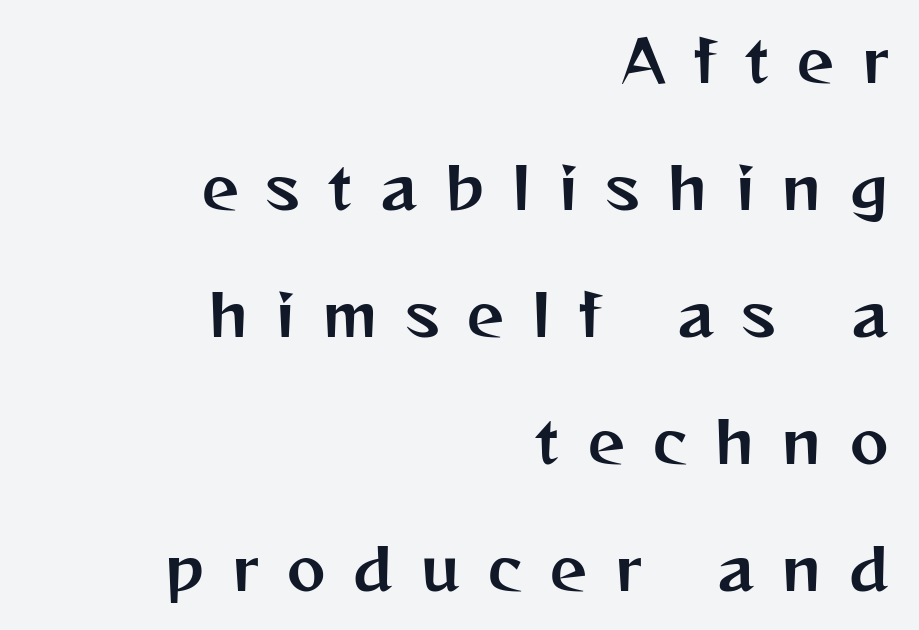
The image shows 58 px sans-serif type, upright; set right-aligned, loose line spacing (2.19x), unusually wide letter spacing (+0.49 em), not underlined; medium stroke contrast and a medium x-height.
